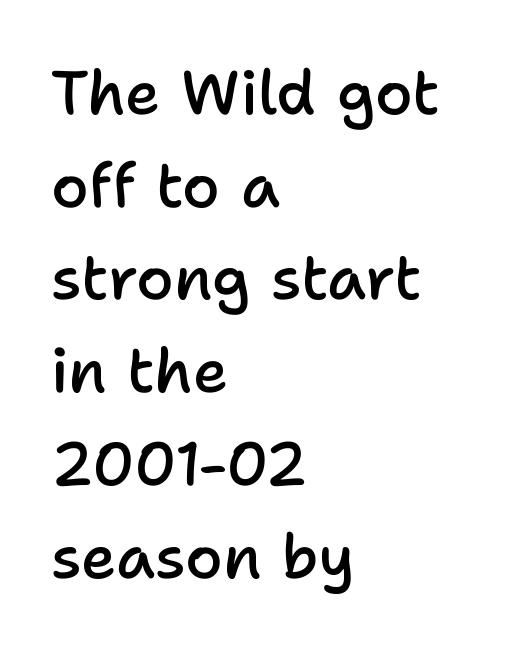
Normally led — the rows are evenly, conventionally spaced. Underline: absent. This is moderately heavy type, rendered in semibold. This rendering uses left alignment, leaving the right contour irregular. Between one letter and the next there's only the usual sliver of space.
